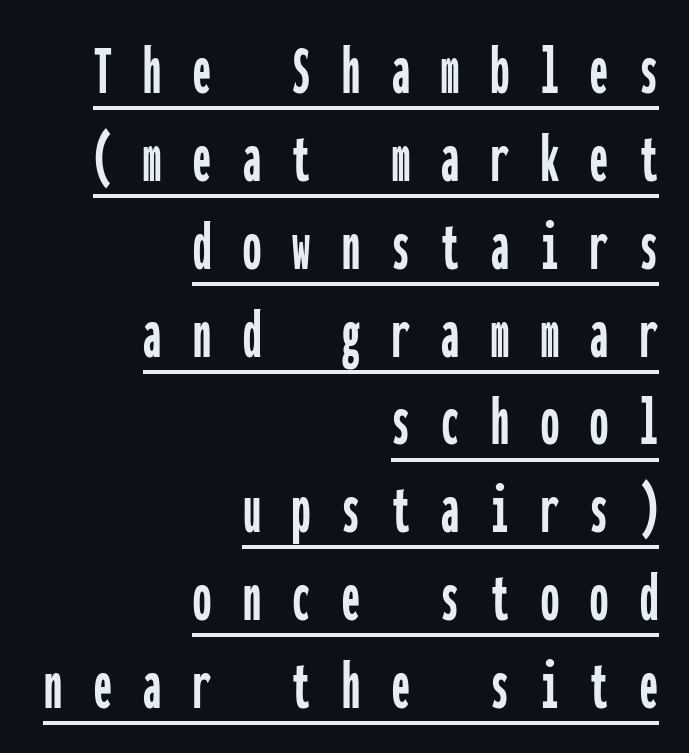
Horizontal alignment here is rightward, an uncommon choice for prose. How are the letters spaced? Widely, with obvious added tracking. Is there any slant? The stems are plumb. Caption: lettering with a line underneath. A typesetter would call this monospace, since all characters share one set width. The characters display no serif detailing; their extremities are plain.
